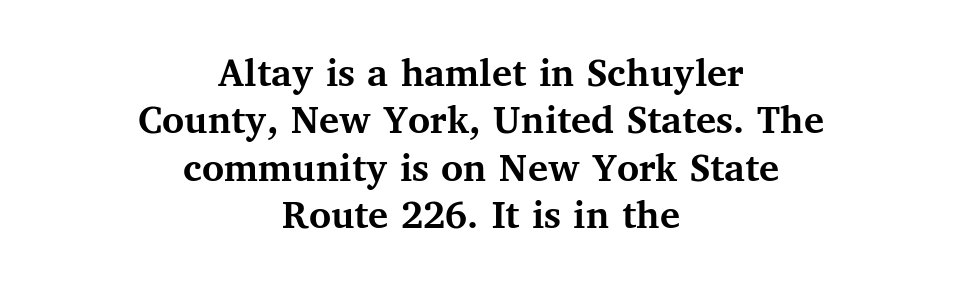
Q: Is the text bold? A: Yes.
Q: Is the text italic (slanted)? A: No, it is upright.
Q: Is the typeface a serif or a sans-serif typeface? A: Serif.
Q: Is the text underlined? A: No.
Q: How is the paragraph aligned? A: Centered.
Q: Is the spacing between letters normal or unusually wide? A: Normal.
Q: Is the spacing between lines tight, normal or loose? A: Tight.
Q: Width (condensed, normal, or wide)? A: Normal.
Q: Stroke contrast? A: Medium.
Q: x-height? A: Medium.
Q: Monospaced? A: No.
